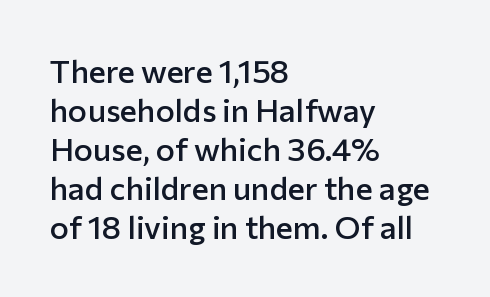
There is no visible air inserted between adjacent glyphs. A typesetter would call this proportional, since set widths differ per character. Each row of text sits above clean, open space. This sample uses a sans-serif face.
